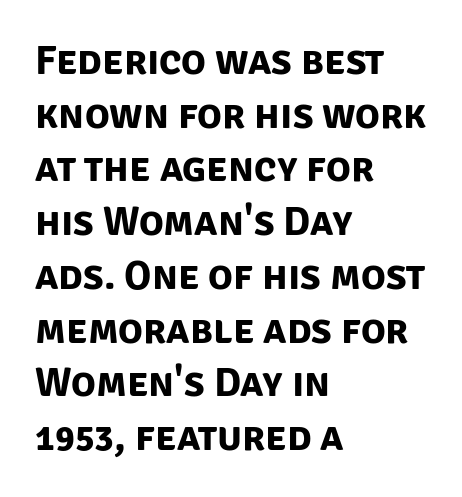
The image shows 41 px bold sans-serif type; set left-aligned, normal line spacing (1.31x), normal letter spacing, not underlined; low stroke contrast and a large x-height.
